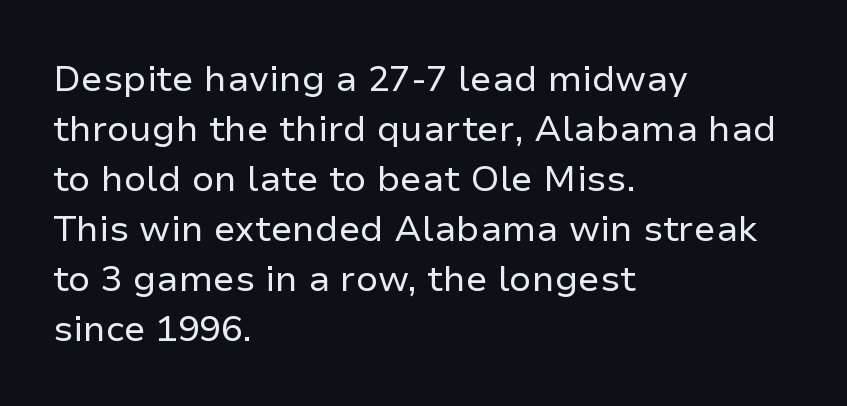
If you drew a line through each stem, it would be perfectly vertical. The passage shown is typeset with a sans-serif family. Leading: standard. Weight: not bold — regular or lighter. The passage is arranged the way most books set body copy — flush left. Bare-footed words on every line.
